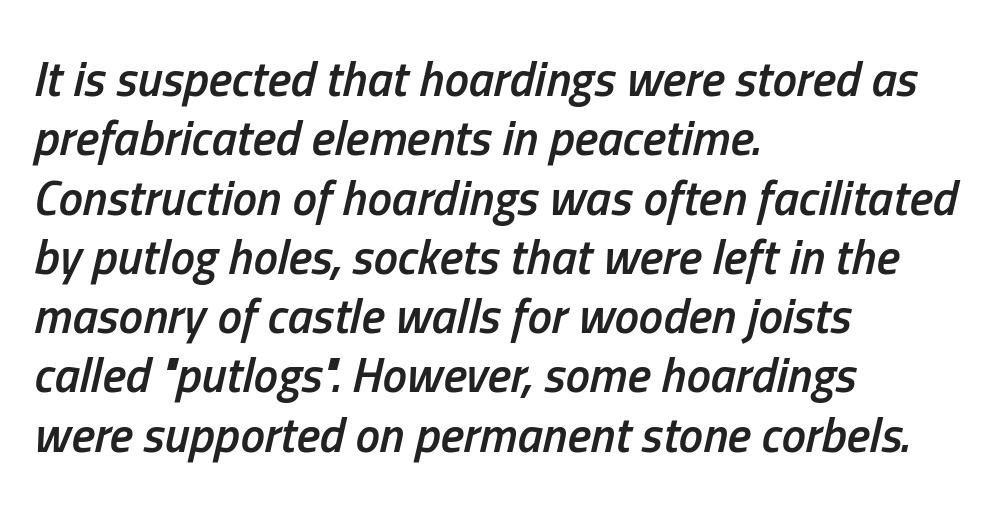
Bare-footed words on every line. In terms of letterspacing, this is plain default setting. The letters are slanted; this is an italic face. Is this a fixed-width face? No — the glyphs have proportional, varying widths. Typeset ragged right — the left edge is the straight one.
